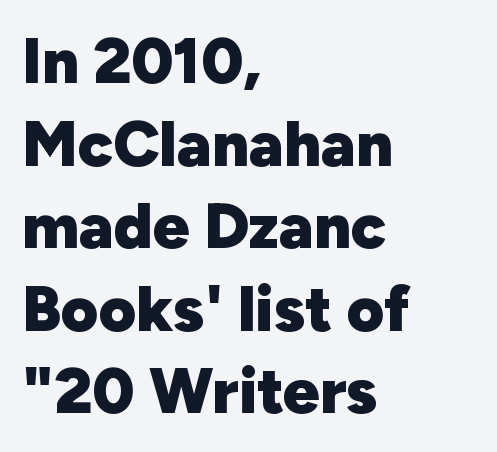
Q: Is the text bold? A: Yes.
Q: Is the text italic (slanted)? A: No, it is upright.
Q: Is the typeface a serif or a sans-serif typeface? A: Sans-serif.
Q: Is the text underlined? A: No.
Q: How is the paragraph aligned? A: Left-aligned.
Q: Is the spacing between letters normal or unusually wide? A: Normal.
Q: Is the spacing between lines tight, normal or loose? A: Normal.
Q: Width (condensed, normal, or wide)? A: Normal.
Q: Stroke contrast? A: Low.
Q: x-height? A: Medium.
Q: Monospaced? A: No.
